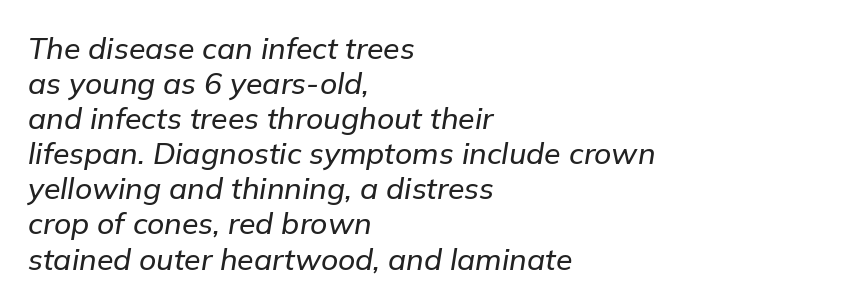
The image shows 30 px text type, italic (leaning right); set left-aligned, line spacing 1.17x, normal letter spacing, not underlined; low stroke contrast and a medium x-height.
